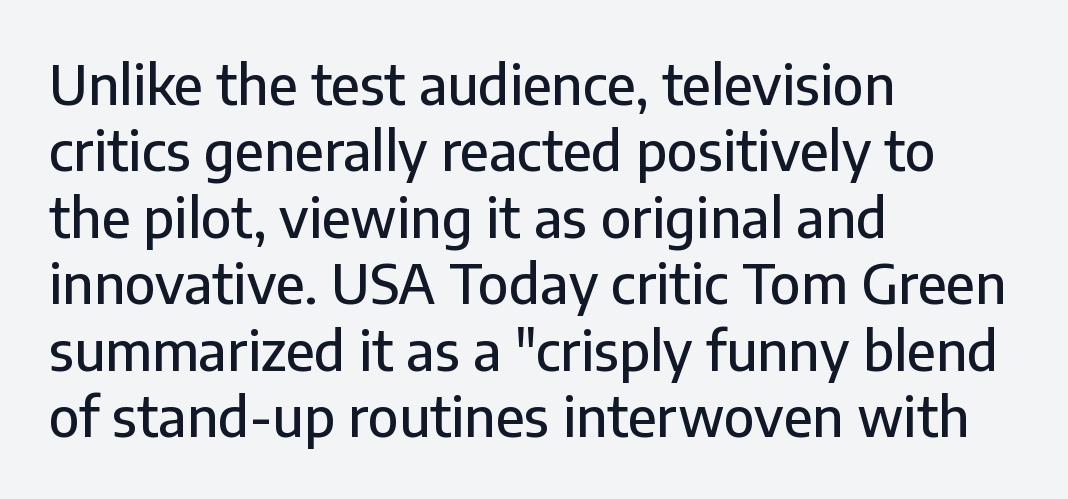
The image shows 54 px sans-serif type, upright; set left-aligned, line spacing 1.23x, normal letter spacing, not underlined; low stroke contrast and a medium x-height.
